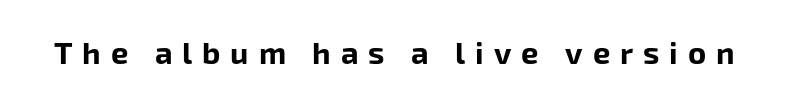
{"serif": "no", "italic": "no", "bold": "yes", "weight": "bold", "width": "normal", "stroke_contrast": "low", "x_height": "medium", "monospaced": "no", "underline": "no", "letter_spacing": "wide", "letter_spacing_em": 0.32, "glyph_px": 31}
